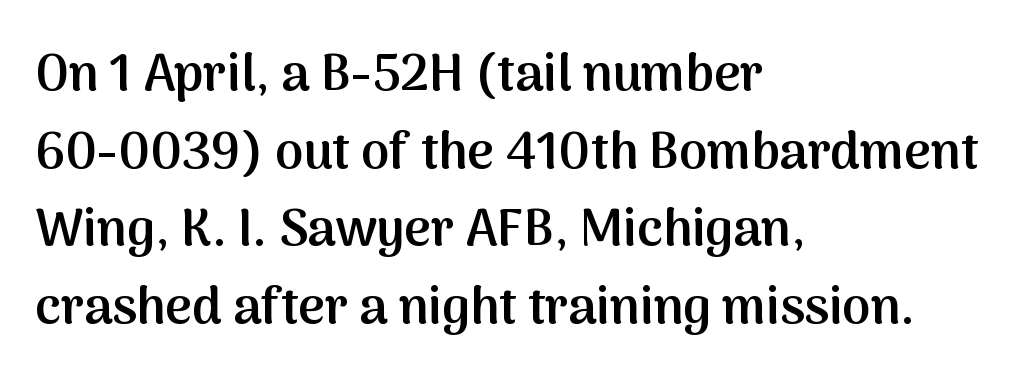
Reading down the column, the eye jumps a familiar distance to each next line. Typographic density is moderately raised because the face is semibold. Any mark beneath the type? The region is blank. Here the designer chose a conventional face with non-uniform glyph widths.
